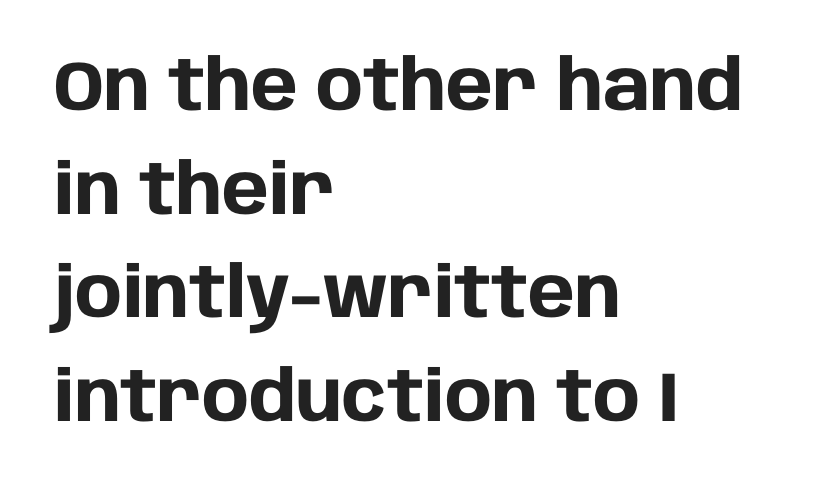
{"serif": "no", "italic": "no", "bold": "yes", "weight": "heavy", "width": "normal", "stroke_contrast": "low", "x_height": "large", "monospaced": "no", "underline": "no", "align": "left", "line_spacing": "normal", "line_spacing_ratio": 1.48, "letter_spacing": "normal", "letter_spacing_em": 0.0, "glyph_px": 70}
